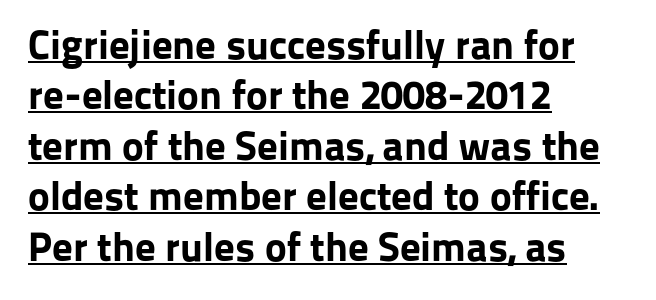
The image shows 41 px bold sans-serif type, upright; set left-aligned, line spacing 1.23x, normal letter spacing, underlined; low stroke contrast and a medium x-height.
